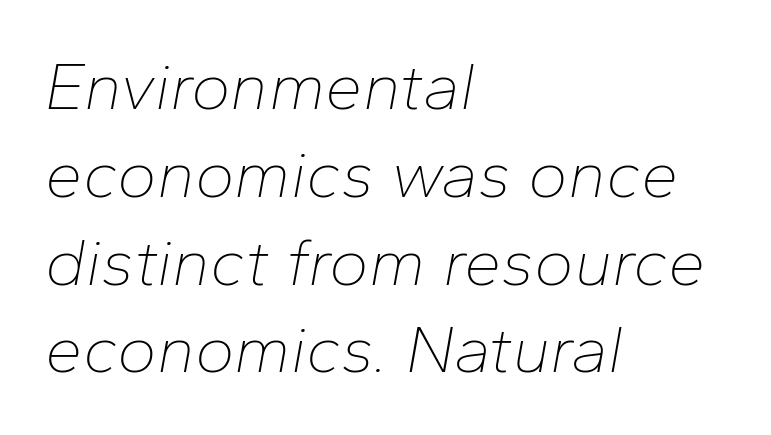
The rendering anchors every line to the left-hand side. Is this a fixed-width face? No — the glyphs have proportional, varying widths. The font's italic variant was chosen for this text. This rendering features lettering with no underline. The line-height multiplier appears to be the usual default. No letter is thick-stroked: the sample isn't bold.
